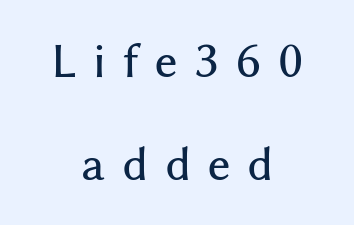
{"serif": "no", "italic": "no", "width": "normal", "stroke_contrast": "medium", "x_height": "medium", "monospaced": "no", "underline": "no", "align": "center", "line_spacing": "loose", "line_spacing_ratio": 2.39, "letter_spacing": "wide", "letter_spacing_em": 0.39, "glyph_px": 43}
